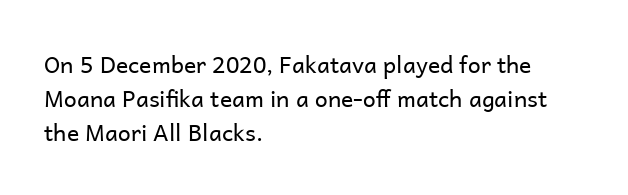
Q: Is the text bold? A: No.
Q: Is the text italic (slanted)? A: No, it is upright.
Q: Is the text underlined? A: No.
Q: How is the paragraph aligned? A: Left-aligned.
Q: Is the spacing between letters normal or unusually wide? A: Normal.
Q: Is the spacing between lines tight, normal or loose? A: Normal.
